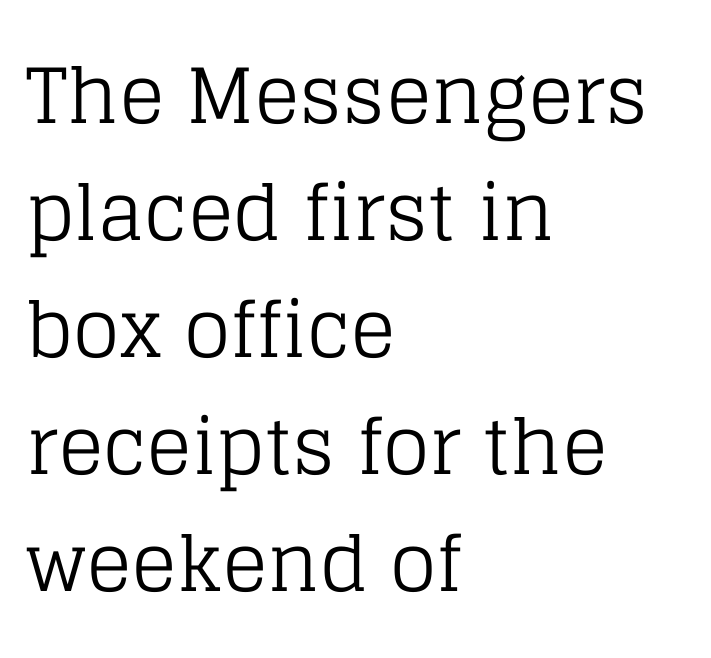
{"serif": "yes", "italic": "no", "bold": "no", "weight": "regular", "width": "normal", "stroke_contrast": "low", "x_height": "large", "monospaced": "no", "underline": "no", "align": "left", "line_spacing": "normal", "line_spacing_ratio": 1.54, "letter_spacing": "normal", "letter_spacing_em": 0.0, "glyph_px": 76}
